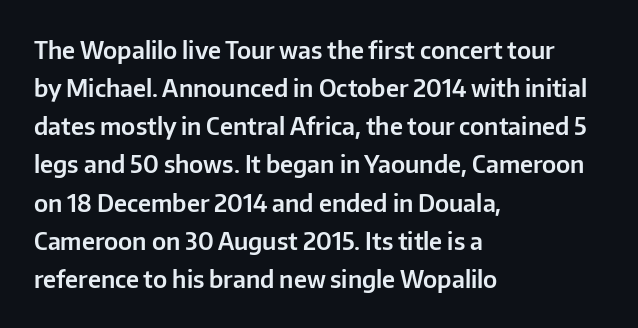
A normal amount of white space separates one row of letters from the next. In terms of letterspacing, this is plain default setting. Quick note: not italic, upright. Only glyphs here, with clear space below each row. Horizontally, the lines are justified to the leading edge only.
